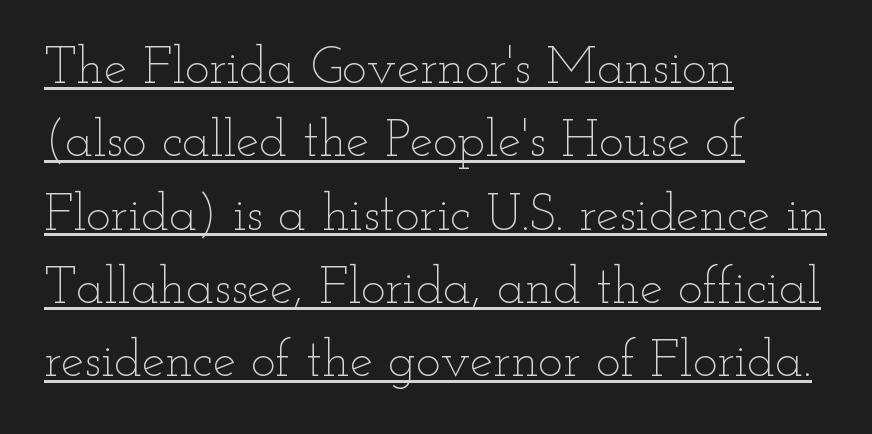
{"italic": "no", "bold": "no", "weight": "thin", "width": "wide", "stroke_contrast": "low", "x_height": "small", "monospaced": "no", "underline": "yes", "align": "left", "line_spacing": "normal", "line_spacing_ratio": 1.41, "letter_spacing": "normal", "letter_spacing_em": 0.0, "glyph_px": 52}
